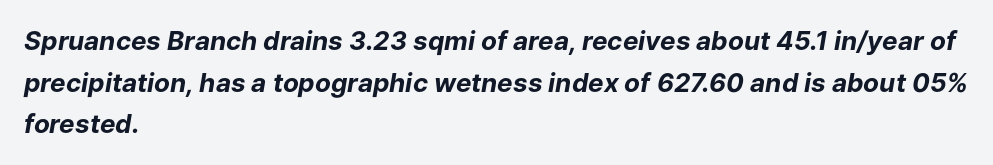
{"italic": "yes", "lean": "right", "slant_degrees": 9, "bold": "yes", "underline": "no", "align": "left", "line_spacing": "normal", "line_spacing_ratio": 1.6, "letter_spacing": "normal", "letter_spacing_em": 0.0, "glyph_px": 26}
